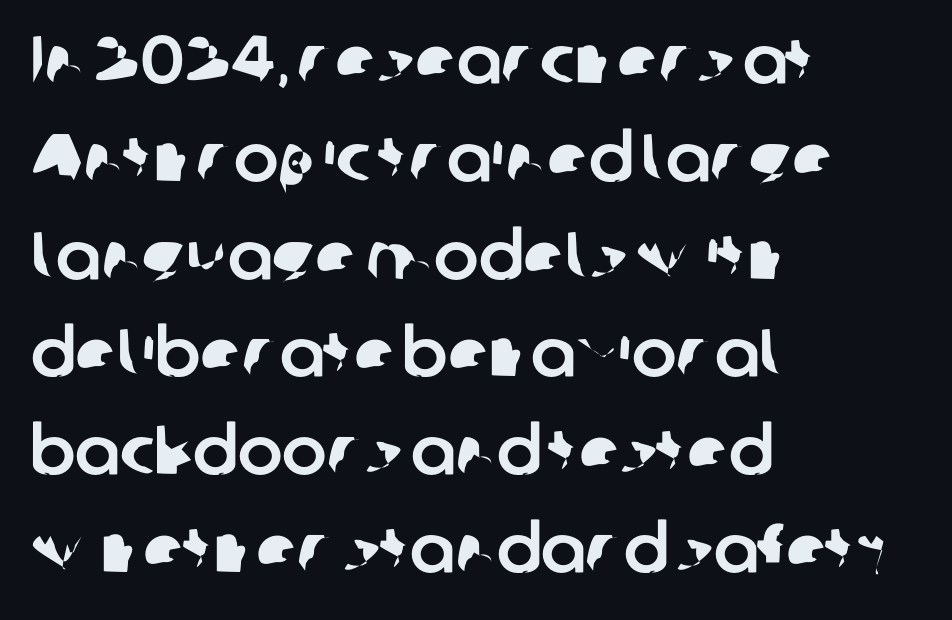
Short and long lines alike share a common starting point at left. Observe the ordinary spacing: letters are neighbours, not strangers. Vertically, the passage feels balanced, rows spaced as you'd expect. Do the characters align in a grid? No, the font is proportional. Check under the words: just untouched page.
